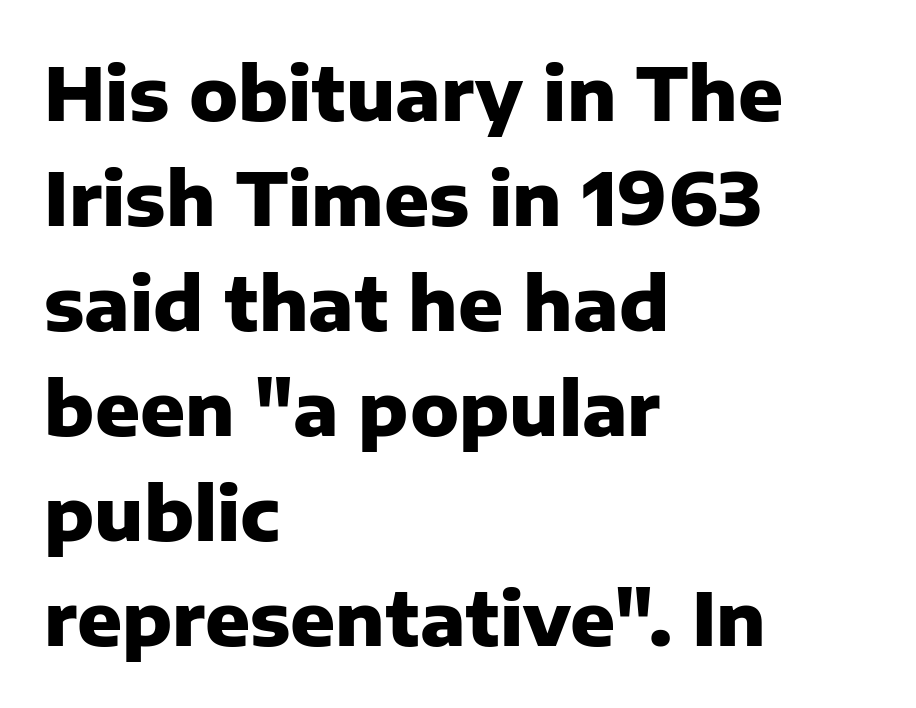
The image shows 74 px heavy sans-serif type, upright; set left-aligned, normal line spacing (1.42x), normal letter spacing, not underlined; low stroke contrast and a medium x-height.
